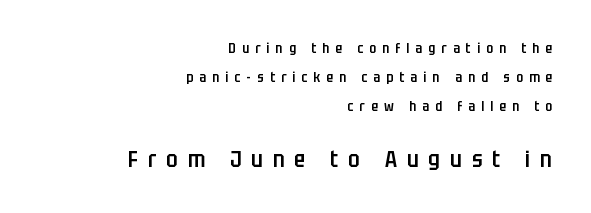
Caption: expanded tracking, letters set apart. Leading: increased. If you drew a line through each stem, it would be perfectly vertical. Layout note: lines flush right. You get the small type first, then a jump to larger type. Set as a demibold, roughly 600 on the weight scale.
